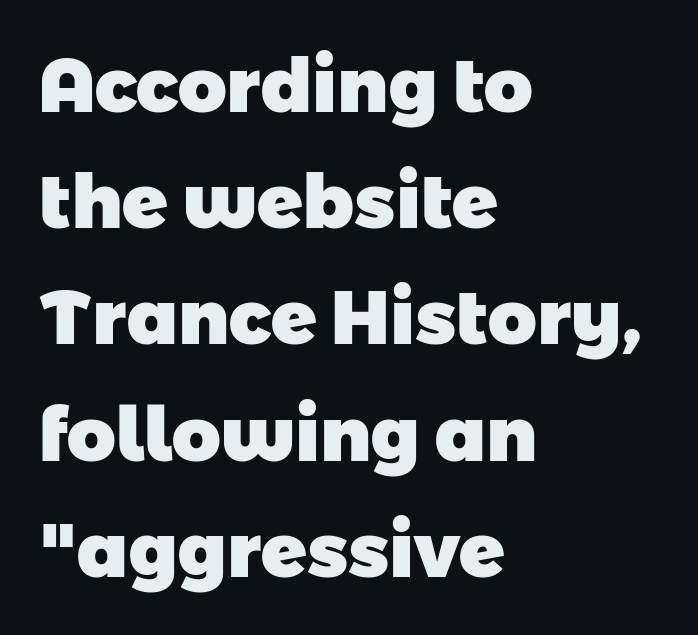
{"serif": "no", "bold": "yes", "weight": "heavy", "width": "normal", "stroke_contrast": "low", "x_height": "medium", "monospaced": "no", "underline": "no", "align": "left", "line_spacing": "normal", "line_spacing_ratio": 1.55, "letter_spacing": "normal", "letter_spacing_em": 0.0, "glyph_px": 75}
